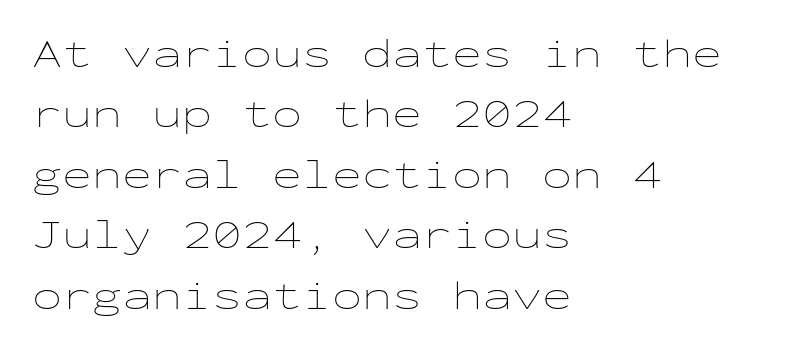
Every row of glyphs begins at an identical x-position on the left. Unbolded letterforms with no extra heft. The space between consecutive lines is moderate. Underlining? Definitely not there.
